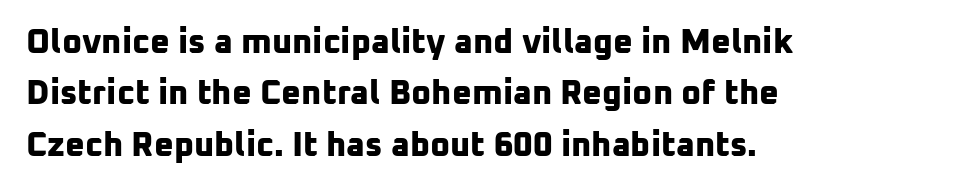
{"serif": "no", "bold": "yes", "weight": "bold", "width": "normal", "stroke_contrast": "low", "x_height": "medium", "monospaced": "no", "underline": "no", "align": "left", "line_spacing": "normal", "line_spacing_ratio": 1.51, "letter_spacing": "normal", "letter_spacing_em": 0.0, "glyph_px": 34}
